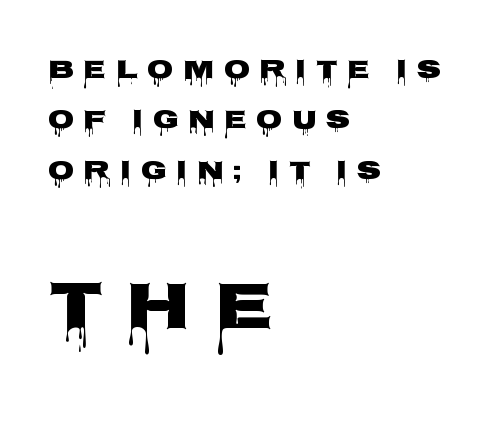
In terms of letterspacing, this is a distinctly airy, spread setting. Think of a printed novel: that variable character pitch is what you see here. Plenty of ink on the page — the face is bold. Is there any slant? The stems are plumb. The baseline area is clear.
